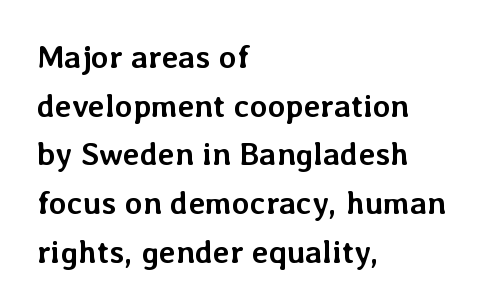
{"italic": "no", "bold": "yes", "weight": "semibold", "width": "normal", "stroke_contrast": "low", "x_height": "medium", "monospaced": "no", "underline": "no", "align": "left", "line_spacing": "normal", "line_spacing_ratio": 1.52, "letter_spacing": "normal", "letter_spacing_em": 0.0, "glyph_px": 32}
